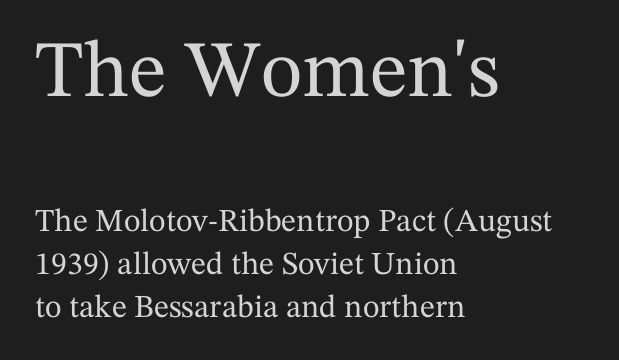
Visually the block forms a straight wall on the left and a jagged coastline on the right. The lines sit at an ordinary, default distance from one another. This rendering leaves character spacing at its baseline value. Proportional: the letters do not fall into vertical columns. Character size in the leading block exceeds that of the trailing block. Plain, unruled lines of type.
